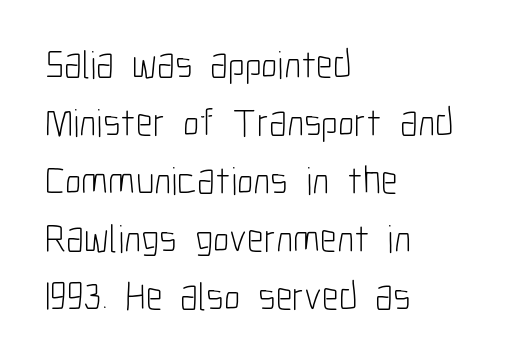
Observe the absence of serifs on each vertical stroke in this sample. A typesetter would mark this as roman, not italic. Underline: absent. The ragged edge is on the right, which tells us the setting is flush left.
